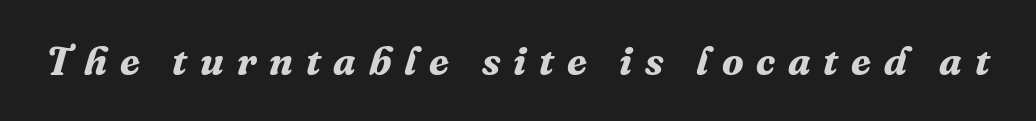
Q: Is the text bold? A: Yes.
Q: Is the text italic (slanted)? A: Yes, it leans right by about 16 degrees.
Q: Is the typeface a serif or a sans-serif typeface? A: Serif.
Q: Is the text underlined? A: No.
Q: Is the spacing between letters normal or unusually wide? A: Unusually wide.
Q: Width (condensed, normal, or wide)? A: Normal.
Q: Stroke contrast? A: Medium.
Q: x-height? A: Medium.
Q: Monospaced? A: No.
